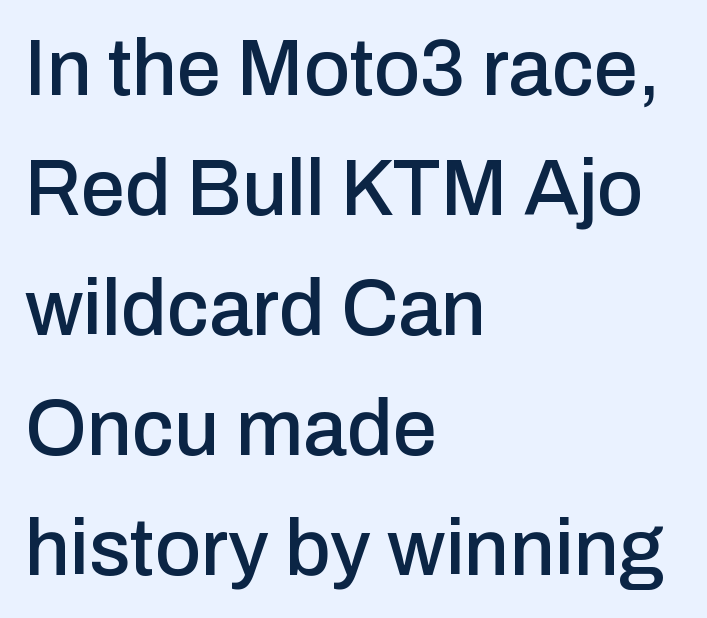
The image shows 79 px sans-serif type, upright; set left-aligned, normal line spacing (1.52x), normal letter spacing, not underlined; low stroke contrast and a medium x-height.
